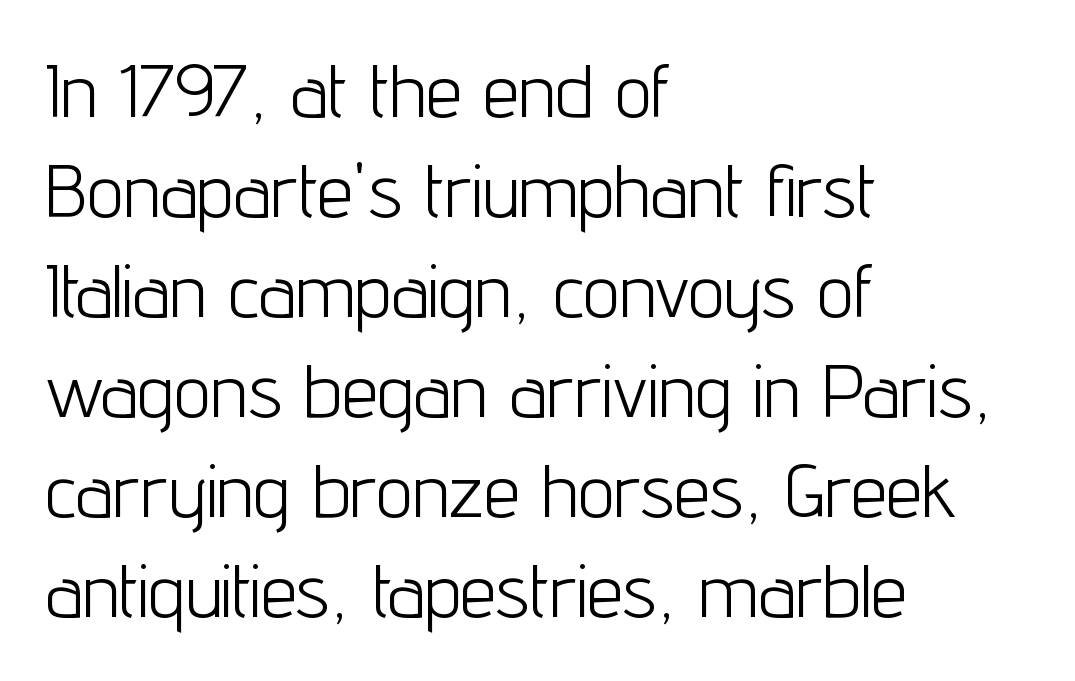
Q: Is the text bold? A: No.
Q: Is the text italic (slanted)? A: No, it is upright.
Q: Is the typeface a serif or a sans-serif typeface? A: Sans-serif.
Q: Is the text underlined? A: No.
Q: How is the paragraph aligned? A: Left-aligned.
Q: Is the spacing between letters normal or unusually wide? A: Normal.
Q: Is the spacing between lines tight, normal or loose? A: Normal.
Q: Width (condensed, normal, or wide)? A: Condensed.
Q: Stroke contrast? A: Low.
Q: x-height? A: Medium.
Q: Monospaced? A: No.
